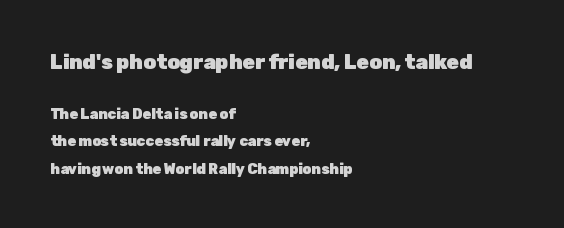
Tall strokes in this sample are plumb rather than angled. Typesetter's note — upper block bumped up in size, lower block left smaller. If you drew a ruler down the left edge, every line would touch it. Letter spacing: default. The string is rendered with underlining switched off. You could fit nearly another row in the gap between these rows.
